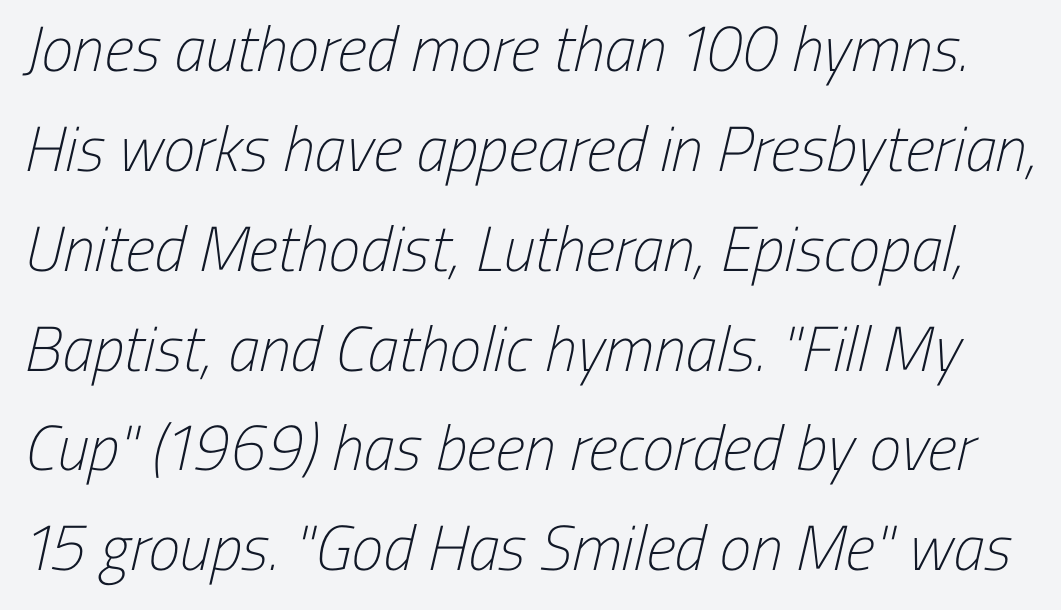
The image shows 64 px light, condensed sans-serif type; set normal line spacing (1.56x), normal letter spacing, not underlined; low stroke contrast and a medium x-height.
